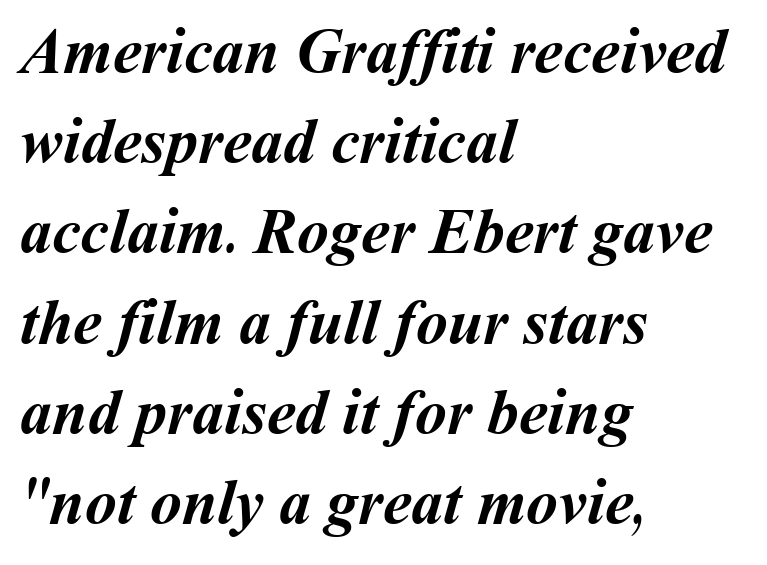
The ragged edge is on the right, which tells us the setting is flush left. A typesetter would call this proportional, since set widths differ per character. Evenly set lines give the paragraph a standard silhouette. There is no visible air inserted between adjacent glyphs. Plain, unruled lines of type.
